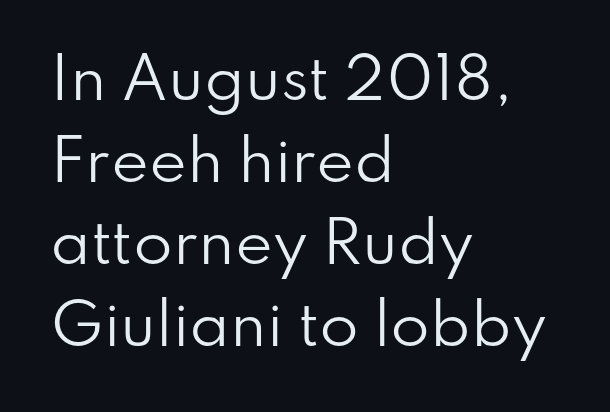
The image shows 57 px regular-weight sans-serif type, upright; set left-aligned, normal line spacing (1.44x), normal letter spacing, not underlined; low stroke contrast and a small x-height.
